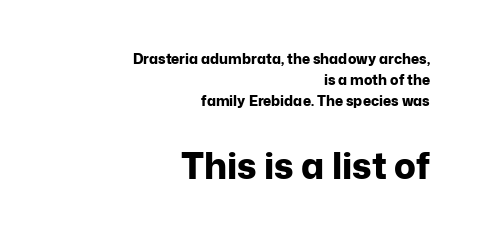
Q: Is the text bold? A: Yes.
Q: Is the text italic (slanted)? A: No, it is upright.
Q: Is the typeface a serif or a sans-serif typeface? A: Sans-serif.
Q: Is the text underlined? A: No.
Q: How is the paragraph aligned? A: Right-aligned.
Q: Is the spacing between letters normal or unusually wide? A: Normal.
Q: Is the spacing between lines tight, normal or loose? A: Normal.
Q: Which block of text is set in a larger size, the first (top) or the second (bottom)? A: The second (bottom) one.
Q: Width (condensed, normal, or wide)? A: Normal.
Q: Stroke contrast? A: Low.
Q: x-height? A: Medium.
Q: Monospaced? A: No.
